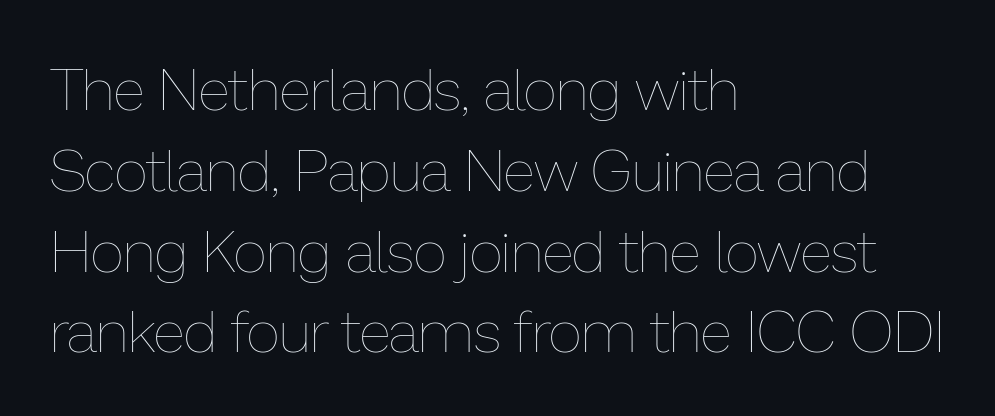
The image shows 59 px thin type, upright; set left-aligned, normal line spacing (1.37x), normal letter spacing, not underlined; low stroke contrast and a medium x-height.
